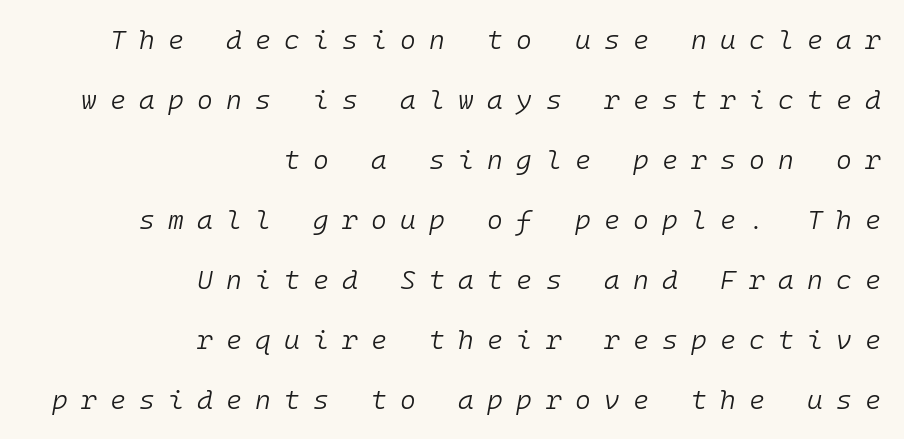
The image shows 27 px text type, italic (leaning right); set right-aligned, loose line spacing (2.22x), unusually wide letter spacing (+0.49 em), not underlined.
